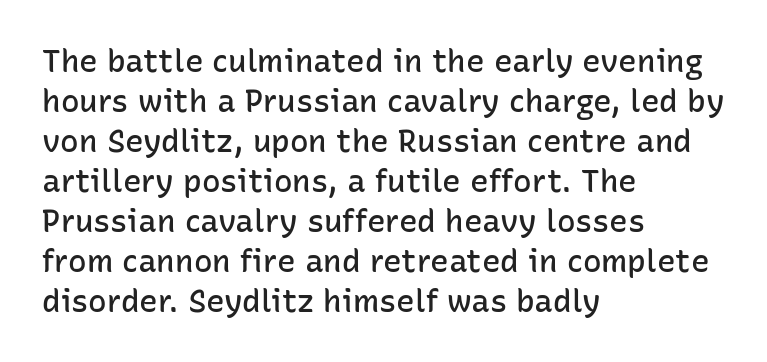
{"serif": "no", "italic": "no", "bold": "semi", "weight": "semibold", "width": "normal", "stroke_contrast": "low", "x_height": "medium", "monospaced": "no", "underline": "no", "align": "left", "line_spacing": "normal", "line_spacing_ratio": 1.29, "letter_spacing": "normal", "letter_spacing_em": 0.0, "glyph_px": 31}
